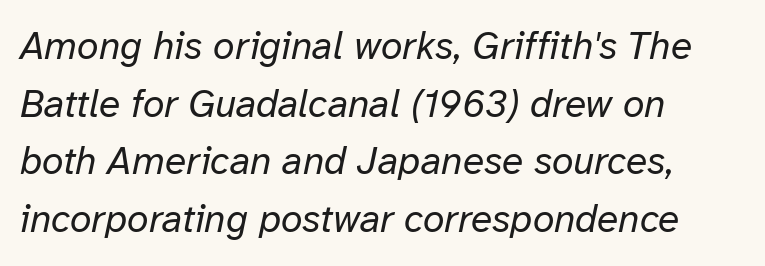
{"italic": "yes", "lean": "right", "slant_degrees": 12, "bold": "no", "weight": "regular", "width": "normal", "stroke_contrast": "low", "x_height": "medium", "monospaced": "no", "underline": "no", "align": "left", "line_spacing": "normal", "line_spacing_ratio": 1.48, "letter_spacing": "normal", "letter_spacing_em": 0.0, "glyph_px": 39}
